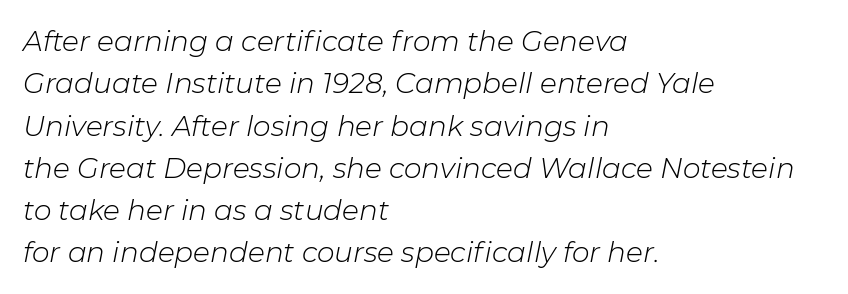
{"italic": "yes", "lean": "right", "slant_degrees": 11, "bold": "no", "weight": "light", "width": "normal", "stroke_contrast": "low", "x_height": "medium", "monospaced": "no", "underline": "no", "align": "left", "line_spacing": "normal", "line_spacing_ratio": 1.51, "letter_spacing": "normal", "letter_spacing_em": 0.0, "glyph_px": 28}
